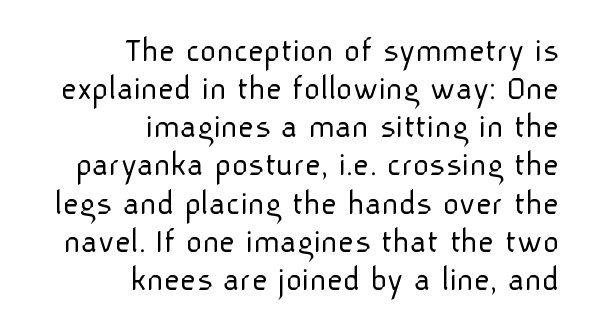
Note the varied advance widths — an 'i' is clearly narrower than an 'm'. How would I describe the line gaps? Narrow and economical. The rendering anchors every line to the right-hand side. A roman cut, with each character standing at attention. Letters have the restrained weight of plain body copy at most. The rendering keeps characters at their native spacing.
